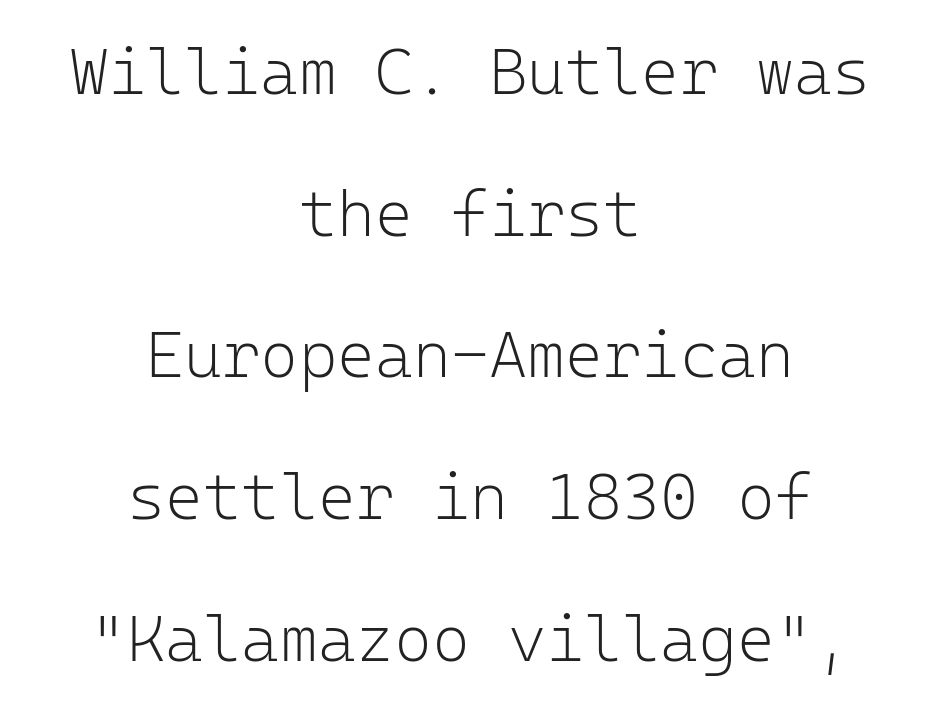
The image shows 65 px light sans-serif type, upright, monospaced; set centered, loose line spacing (2.18x), normal letter spacing, not underlined; low stroke contrast and a medium x-height.
